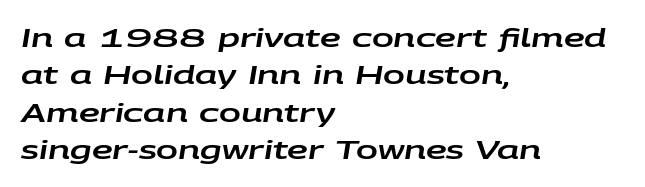
Q: Is the text italic (slanted)? A: Yes, it leans right by about 9 degrees.
Q: Is the text underlined? A: No.
Q: How is the paragraph aligned? A: Left-aligned.
Q: Is the spacing between letters normal or unusually wide? A: Normal.
Q: Is the spacing between lines tight, normal or loose? A: Normal.
